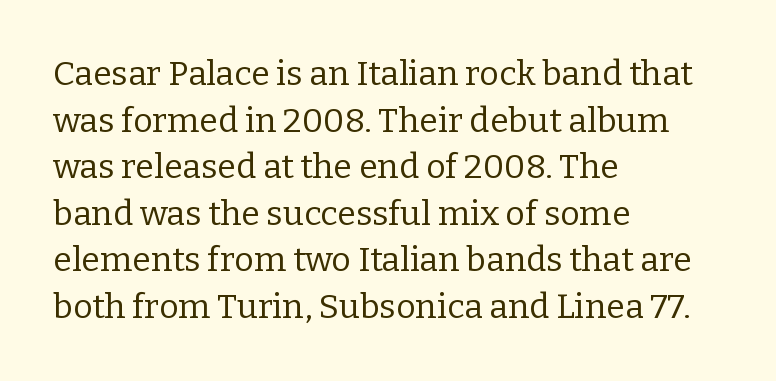
Q: Is the text bold? A: No.
Q: Is the text italic (slanted)? A: No, it is upright.
Q: Is the typeface a serif or a sans-serif typeface? A: Serif.
Q: Is the text underlined? A: No.
Q: How is the paragraph aligned? A: Left-aligned.
Q: Is the spacing between letters normal or unusually wide? A: Normal.
Q: Is the spacing between lines tight, normal or loose? A: Normal.
Q: Width (condensed, normal, or wide)? A: Normal.
Q: Stroke contrast? A: Low.
Q: x-height? A: Medium.
Q: Monospaced? A: No.
